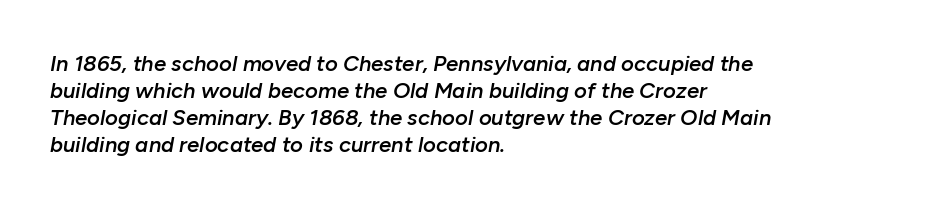
The image shows 22 px text type, italic (leaning right); set left-aligned, line spacing 1.23x, normal letter spacing, not underlined.
